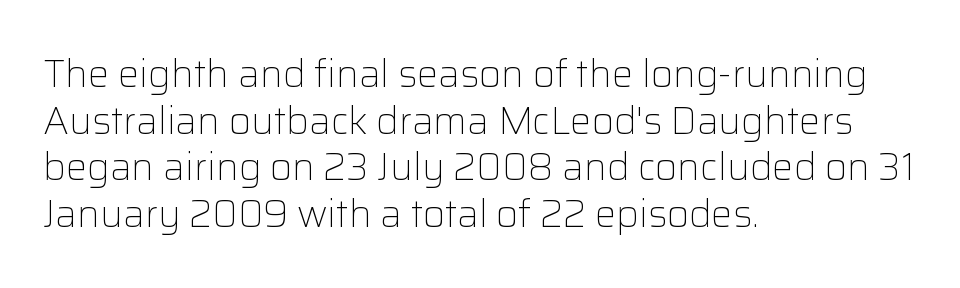
No feet cap the strokes, marking this as sans-serif type. There is no visible air inserted between adjacent glyphs. Ordinary non-slanted type is in use. The strokes carry an ordinary text weight at most. Notice how the passage keeps a crisp vertical edge on the left only.
